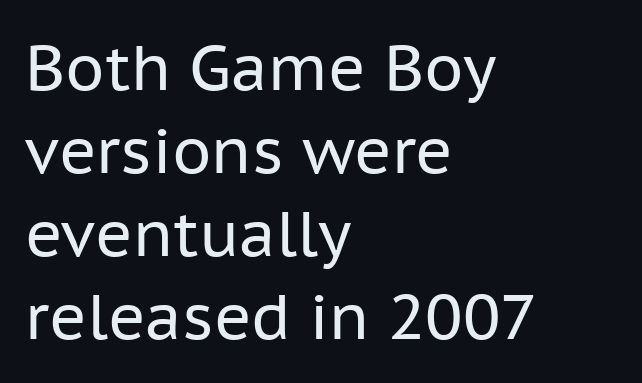
{"serif": "no", "italic": "no", "bold": "no", "weight": "regular", "width": "normal", "stroke_contrast": "low", "x_height": "medium", "monospaced": "no", "underline": "no", "align": "left", "line_spacing": "normal", "line_spacing_ratio": 1.32, "letter_spacing": "normal", "letter_spacing_em": 0.0, "glyph_px": 63}
